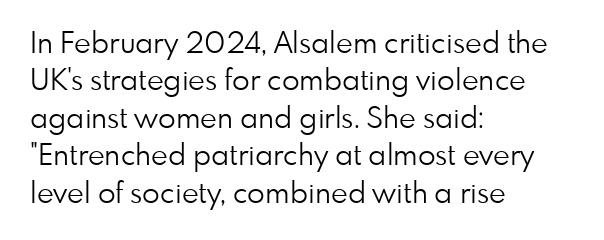
Q: Is the text bold? A: No.
Q: Is the text italic (slanted)? A: No, it is upright.
Q: Is the typeface a serif or a sans-serif typeface? A: Sans-serif.
Q: Is the text underlined? A: No.
Q: How is the paragraph aligned? A: Left-aligned.
Q: Is the spacing between letters normal or unusually wide? A: Normal.
Q: Is the spacing between lines tight, normal or loose? A: Normal.
Q: Width (condensed, normal, or wide)? A: Normal.
Q: Stroke contrast? A: Low.
Q: x-height? A: Small.
Q: Monospaced? A: No.
